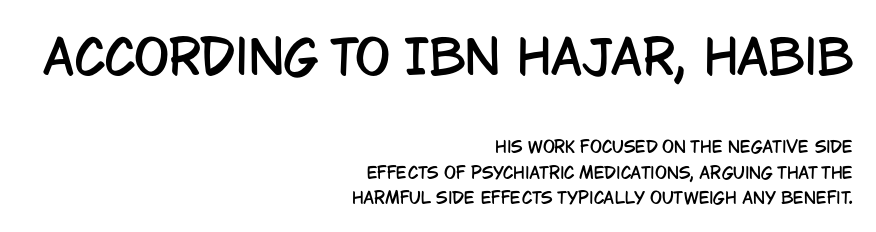
The image shows 47 px condensed sans-serif type, upright; set right-aligned, normal line spacing (1.59x), normal letter spacing, not underlined; the first (top) block is 2.94x larger; low stroke contrast and a large x-height.
